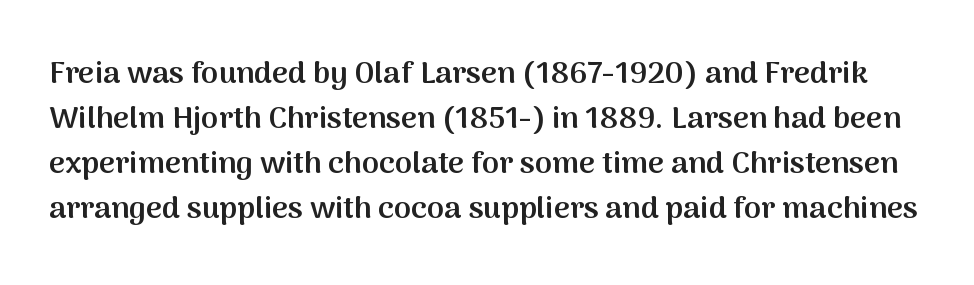
The image shows 31 px semibold sans-serif type, upright; set normal line spacing (1.45x), normal letter spacing, not underlined; medium stroke contrast and a medium x-height.
